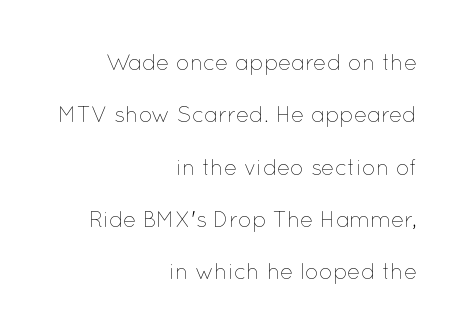
Q: Is the text bold? A: No.
Q: Is the text italic (slanted)? A: No, it is upright.
Q: Is the text underlined? A: No.
Q: How is the paragraph aligned? A: Right-aligned.
Q: Is the spacing between letters normal or unusually wide? A: Normal.
Q: Is the spacing between lines tight, normal or loose? A: Loose.
